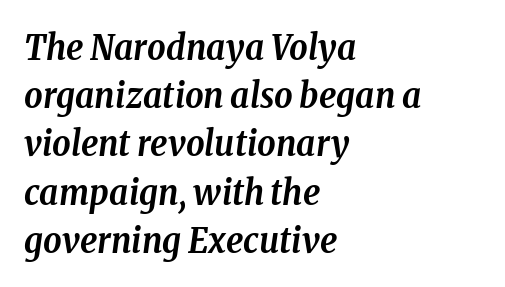
The image shows 36 px semibold, condensed serif type, italic (leaning right); set left-aligned, normal line spacing (1.34x), normal letter spacing, not underlined; low stroke contrast and a medium x-height.
